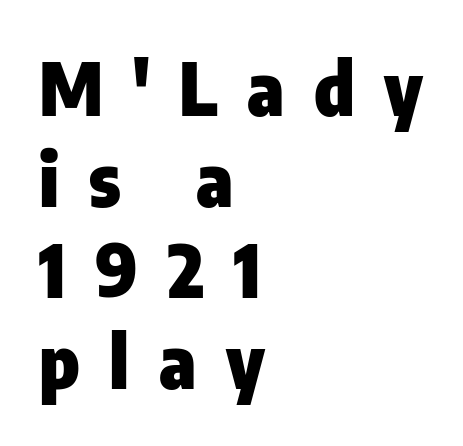
Posture: vertical. Letter spacing: wide. No word sits above an underline. What weight is shown? A full bold with thick strokes. Proportional: the letters do not fall into vertical columns.
